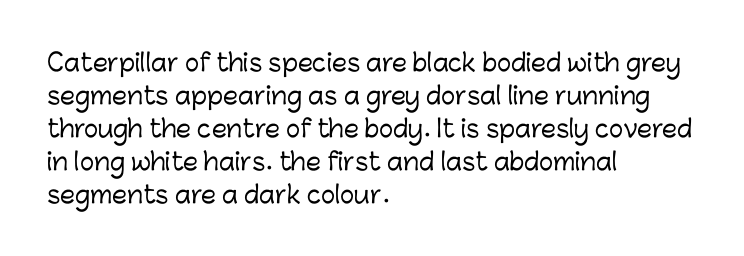
{"italic": "no", "underline": "no", "align": "left", "line_spacing": "normal", "line_spacing_ratio": 1.37, "letter_spacing": "normal", "letter_spacing_em": 0.0, "glyph_px": 24}
